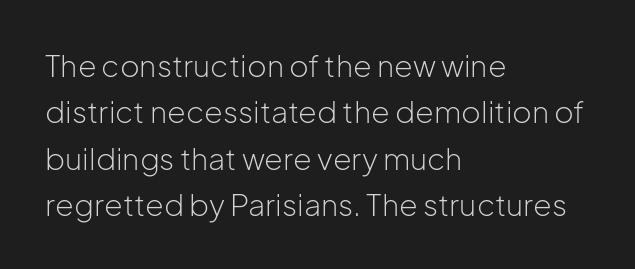
The image shows 30 px light sans-serif type, upright; set left-aligned, normal line spacing (1.55x), normal letter spacing, not underlined; low stroke contrast and a medium x-height.
